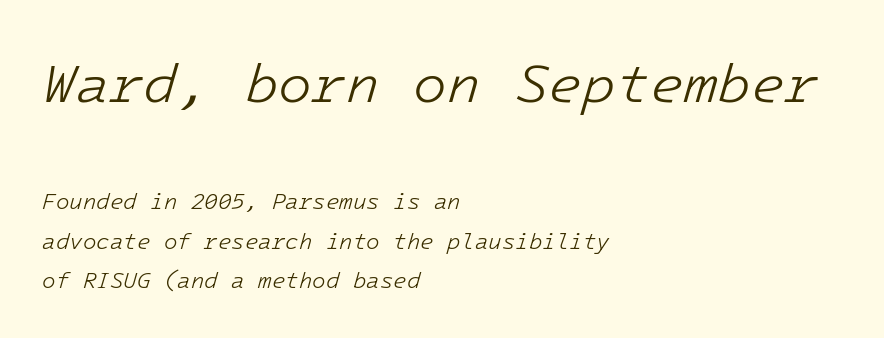
{"italic": "yes", "lean": "right", "slant_degrees": 16, "bold": "no", "weight": "light", "width": "normal", "stroke_contrast": "low", "x_height": "medium", "monospaced": "yes", "underline": "no", "align": "left", "line_spacing_ratio": 1.8, "letter_spacing": "normal", "letter_spacing_em": 0.0, "larger_block": "first", "size_ratio": 2.5, "glyph_px": 55}
